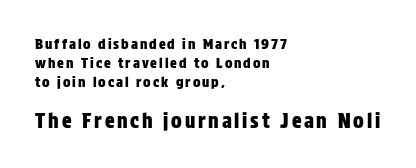
Is there any slant? The stems are plumb. The zone under the glyphs is completely vacant. The designer gave the closing block more size than the opening block. One-word summary of the alignment: left. Whoever set this chose a conventional vertical rhythm.
